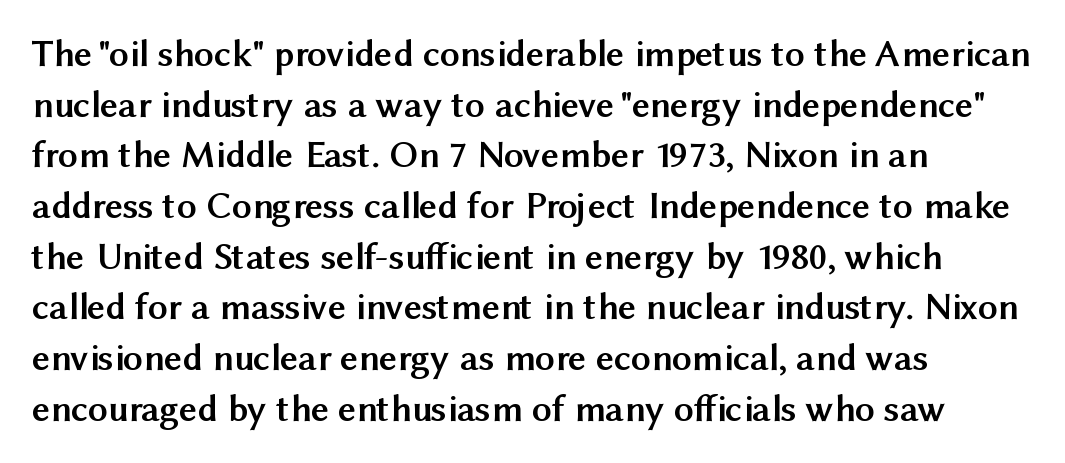
Q: Is the text bold? A: Yes.
Q: Is the text italic (slanted)? A: No, it is upright.
Q: Is the typeface a serif or a sans-serif typeface? A: Sans-serif.
Q: Is the text underlined? A: No.
Q: How is the paragraph aligned? A: Left-aligned.
Q: Is the spacing between letters normal or unusually wide? A: Normal.
Q: Is the spacing between lines tight, normal or loose? A: Normal.
Q: Width (condensed, normal, or wide)? A: Normal.
Q: Stroke contrast? A: Medium.
Q: x-height? A: Medium.
Q: Monospaced? A: No.
